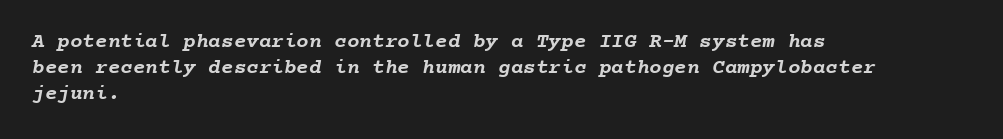
Standard letterfit; no display-style spreading of the glyphs. Look at the stroke-to-counter ratio: heavy, a bold. This rendering uses left alignment, leaving the right contour irregular. The gap between lines stays unmarked.
